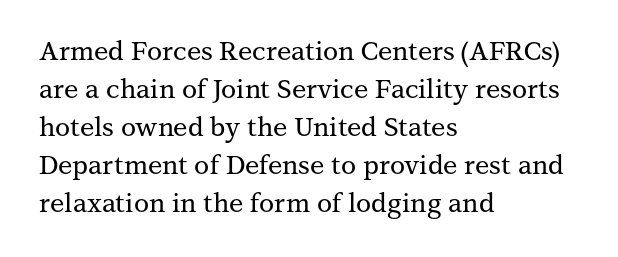
{"italic": "no", "underline": "no", "align": "left", "line_spacing": "normal", "line_spacing_ratio": 1.46, "letter_spacing": "normal", "letter_spacing_em": 0.0, "glyph_px": 26}
